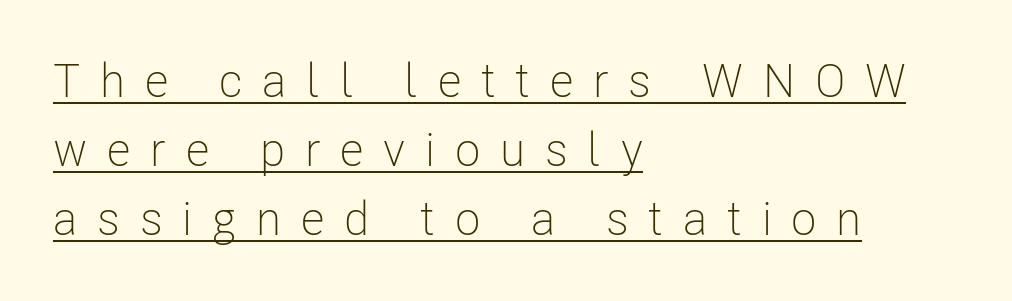
The image shows 47 px light, condensed sans-serif type, upright; set left-aligned, normal line spacing (1.47x), unusually wide letter spacing (+0.42 em), underlined; low stroke contrast and a medium x-height.
